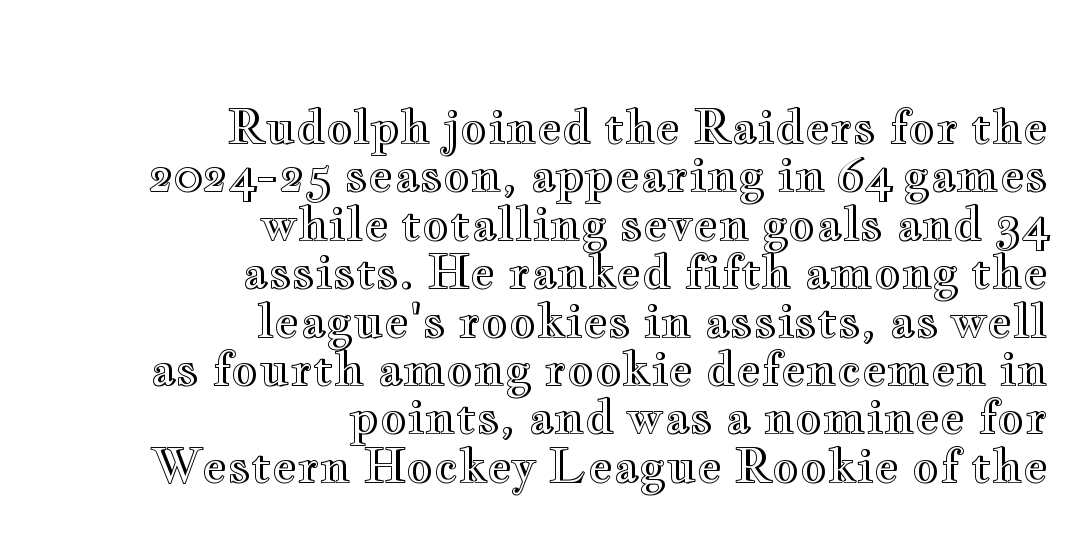
The image shows 47 px wide type, upright; set right-aligned, tight line spacing (1.03x), normal letter spacing, not underlined; a small x-height.
